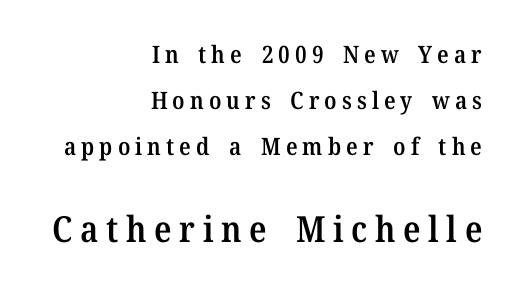
Q: Is the text bold? A: Semi-bold.
Q: Is the text italic (slanted)? A: No, it is upright.
Q: Is the typeface a serif or a sans-serif typeface? A: Serif.
Q: Is the text underlined? A: No.
Q: How is the paragraph aligned? A: Right-aligned.
Q: Is the spacing between letters normal or unusually wide? A: Unusually wide.
Q: Is the spacing between lines tight, normal or loose? A: Loose.
Q: Which block of text is set in a larger size, the first (top) or the second (bottom)? A: The second (bottom) one.
Q: Width (condensed, normal, or wide)? A: Normal.
Q: Stroke contrast? A: Medium.
Q: x-height? A: Medium.
Q: Monospaced? A: No.
